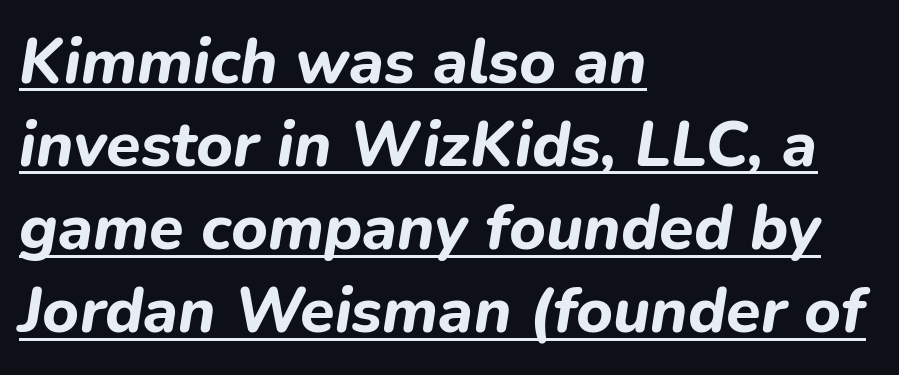
Q: Is the text bold? A: Yes.
Q: Is the text italic (slanted)? A: Yes, it leans right by about 9 degrees.
Q: Is the text underlined? A: Yes.
Q: How is the paragraph aligned? A: Left-aligned.
Q: Is the spacing between letters normal or unusually wide? A: Normal.
Q: Is the spacing between lines tight, normal or loose? A: Normal.
Q: Width (condensed, normal, or wide)? A: Normal.
Q: Stroke contrast? A: Low.
Q: x-height? A: Medium.
Q: Monospaced? A: No.
